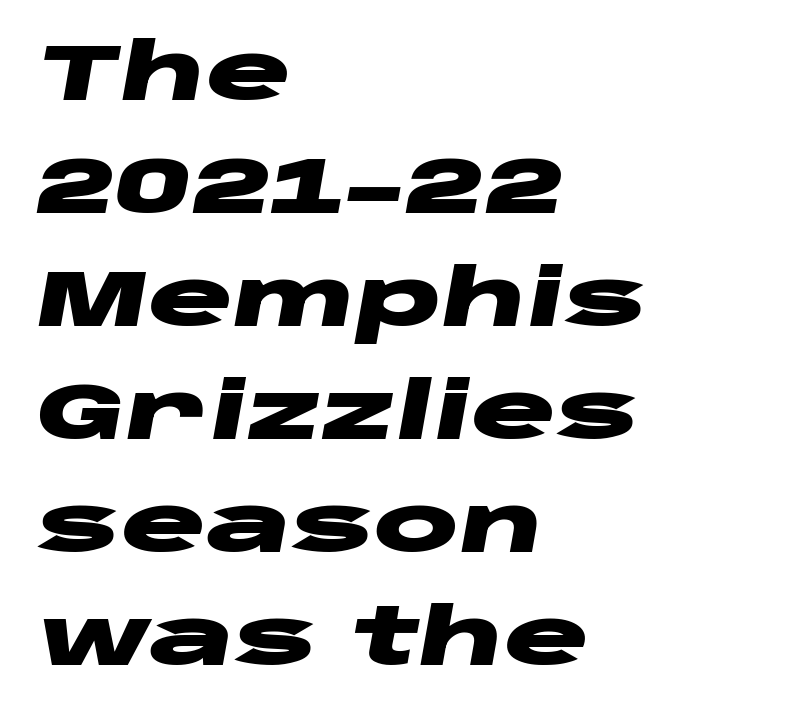
The image shows 79 px heavy, wide type, italic (leaning right); set left-aligned, normal line spacing (1.43x), normal letter spacing, not underlined; low stroke contrast and a large x-height.
